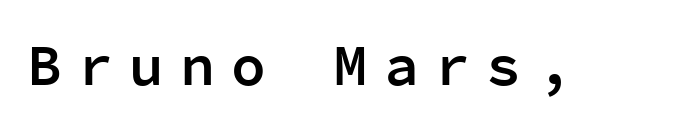
Q: Is the text bold? A: Semi-bold.
Q: Is the text italic (slanted)? A: No, it is upright.
Q: Is the typeface a serif or a sans-serif typeface? A: Sans-serif.
Q: Is the text underlined? A: No.
Q: Is the spacing between letters normal or unusually wide? A: Unusually wide.
Q: Width (condensed, normal, or wide)? A: Normal.
Q: Stroke contrast? A: Low.
Q: x-height? A: Medium.
Q: Monospaced? A: Yes.
